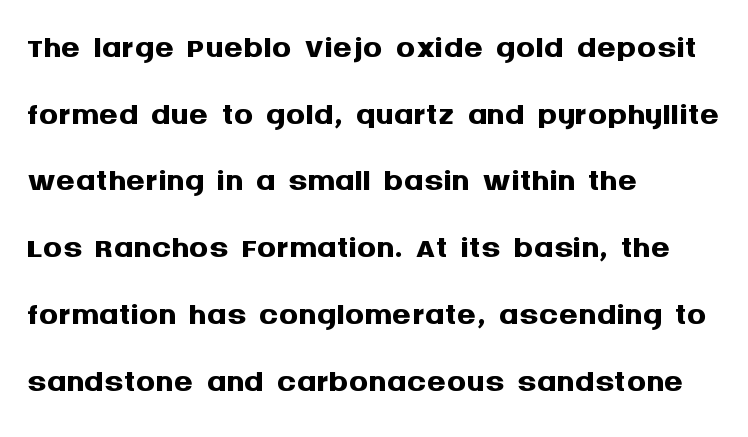
Q: Is the text bold? A: Yes.
Q: Is the text italic (slanted)? A: No, it is upright.
Q: Is the typeface a serif or a sans-serif typeface? A: Sans-serif.
Q: Is the text underlined? A: No.
Q: How is the paragraph aligned? A: Left-aligned.
Q: Is the spacing between letters normal or unusually wide? A: Normal.
Q: Is the spacing between lines tight, normal or loose? A: Normal.
Q: Width (condensed, normal, or wide)? A: Normal.
Q: Stroke contrast? A: Medium.
Q: x-height? A: Large.
Q: Monospaced? A: No.
